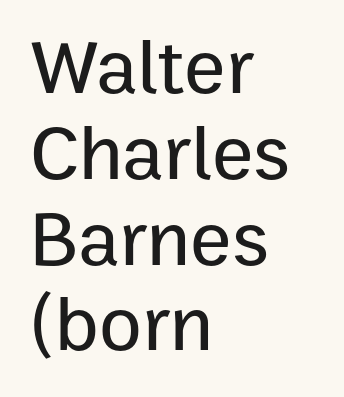
The image shows 78 px sans-serif type, upright; set left-aligned, tight line spacing (1.1x), normal letter spacing, not underlined; low stroke contrast and a medium x-height.
